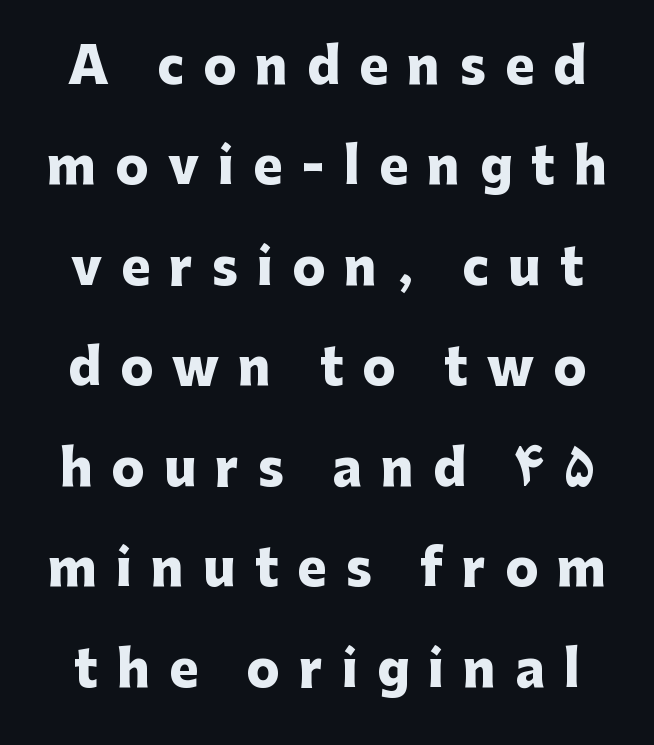
The image shows 49 px heavy sans-serif type, upright; set loose line spacing (2.05x), unusually wide letter spacing (+0.39 em), not underlined; low stroke contrast and a medium x-height.
